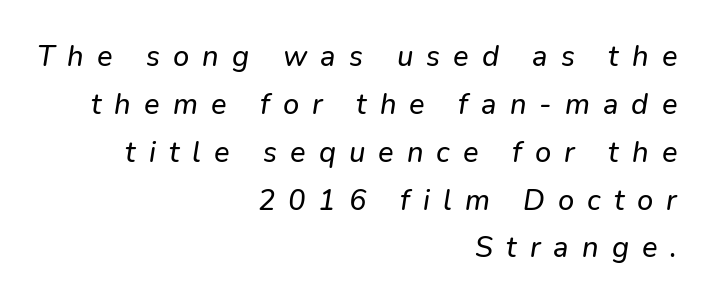
{"serif": "no", "width": "normal", "stroke_contrast": "low", "x_height": "medium", "monospaced": "no", "underline": "no", "align": "right", "line_spacing": "normal", "line_spacing_ratio": 1.65, "letter_spacing": "wide", "letter_spacing_em": 0.45, "glyph_px": 29}
